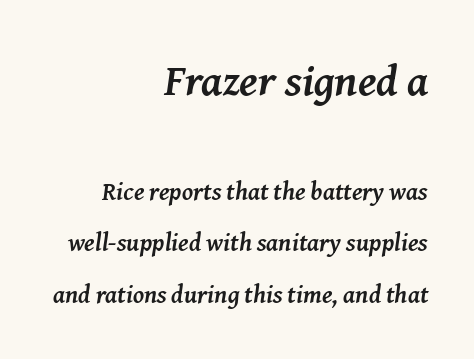
The image shows 44 px semibold serif type, italic (leaning right); set right-aligned, loose line spacing (2.06x), normal letter spacing, not underlined; the first (top) block is 1.76x larger; medium stroke contrast and a medium x-height.
